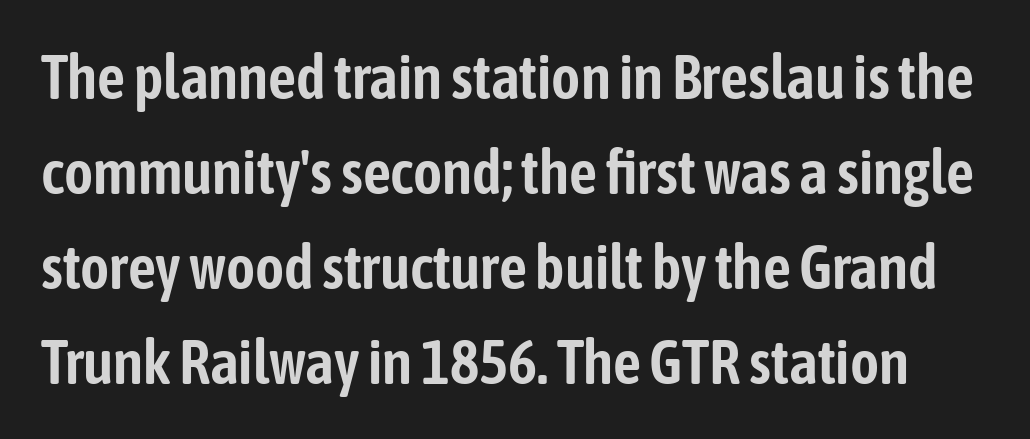
The image shows 62 px condensed sans-serif type, upright; set normal line spacing (1.53x), normal letter spacing, not underlined; low stroke contrast and a medium x-height.
